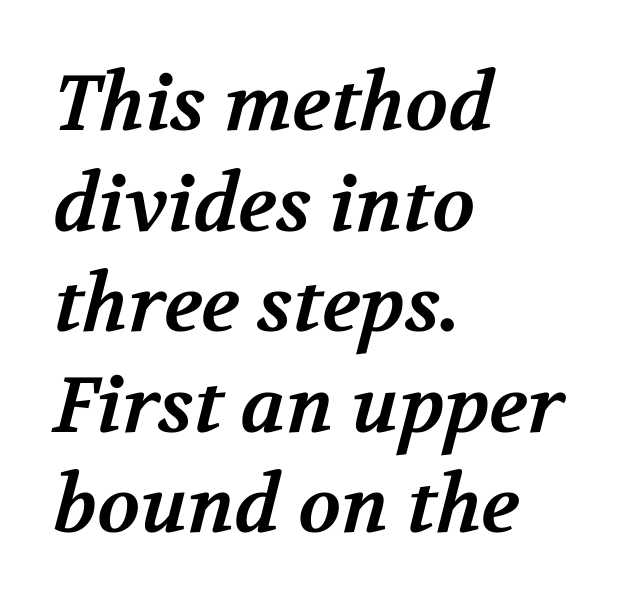
Serifs: yes, visible at the terminals of the letterforms. Typeset ragged right — the left edge is the straight one. These lines sit exactly where default settings would place them. A bare baseline throughout the passage.
